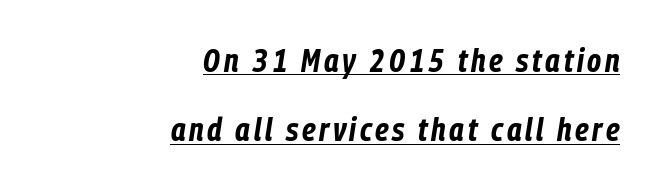
Q: Is the text bold? A: Yes.
Q: Is the text italic (slanted)? A: Yes, it leans right by about 9 degrees.
Q: Is the text underlined? A: Yes.
Q: How is the paragraph aligned? A: Right-aligned.
Q: Is the spacing between lines tight, normal or loose? A: Loose.
Q: Width (condensed, normal, or wide)? A: Condensed.
Q: Stroke contrast? A: Low.
Q: x-height? A: Medium.
Q: Monospaced? A: No.
